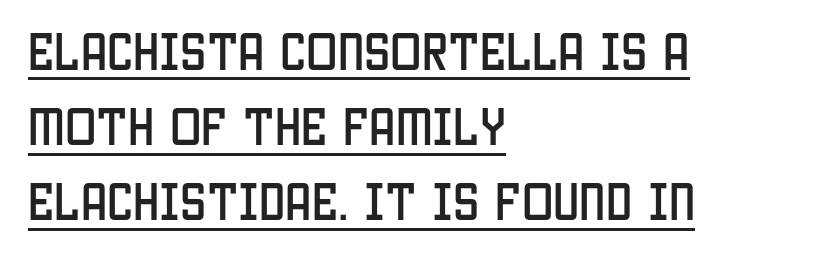
Caption: standard tracking, unaltered. The specimen reads as upright at a glance. The lines in this sample share a left origin and differ only in where they stop. Think of a printed novel: that variable character pitch is what you see here. The glyphs are accompanied by a horizontal stroke just below them.
